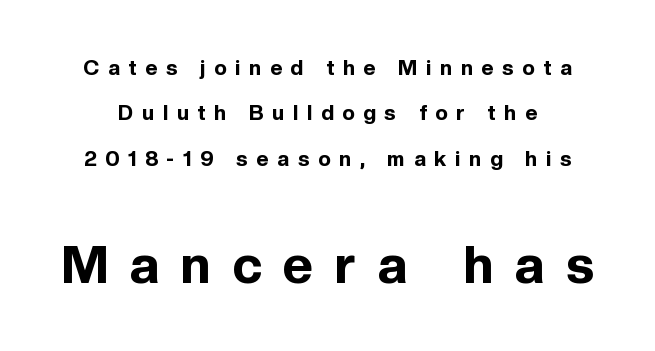
{"serif": "no", "italic": "no", "bold": "yes", "weight": "bold", "width": "normal", "x_height": "medium", "monospaced": "no", "underline": "no", "line_spacing": "loose", "line_spacing_ratio": 2.16, "letter_spacing": "wide", "letter_spacing_em": 0.42, "larger_block": "second", "size_ratio": 2.48, "glyph_px": 52}
